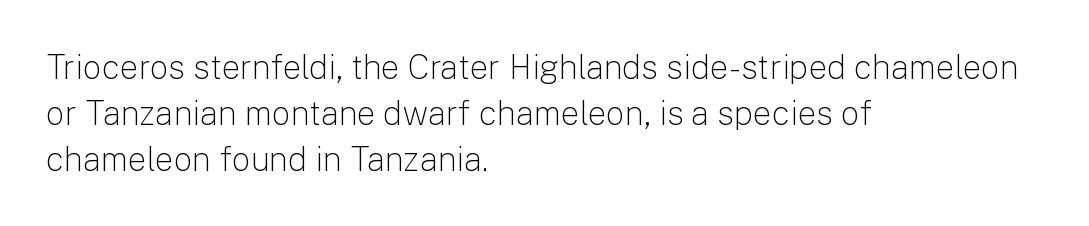
{"serif": "no", "italic": "no", "bold": "no", "weight": "light", "width": "normal", "stroke_contrast": "low", "x_height": "medium", "monospaced": "no", "underline": "no", "align": "left", "line_spacing": "normal", "line_spacing_ratio": 1.4, "letter_spacing": "normal", "letter_spacing_em": 0.0, "glyph_px": 33}
